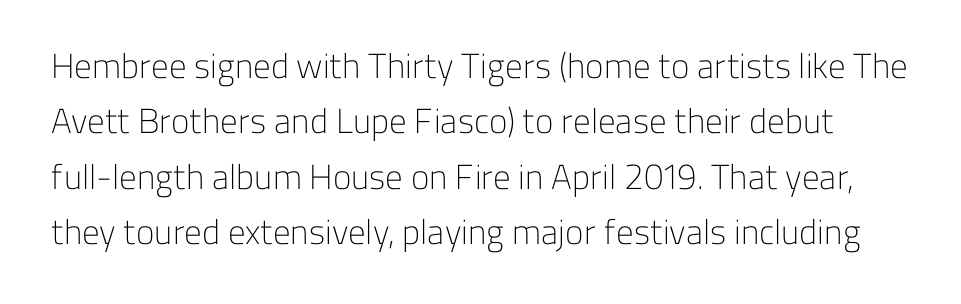
Q: Is the text bold? A: No.
Q: Is the text italic (slanted)? A: No, it is upright.
Q: Is the typeface a serif or a sans-serif typeface? A: Sans-serif.
Q: Is the text underlined? A: No.
Q: Is the spacing between letters normal or unusually wide? A: Normal.
Q: Is the spacing between lines tight, normal or loose? A: Normal.
Q: Width (condensed, normal, or wide)? A: Normal.
Q: Stroke contrast? A: Low.
Q: x-height? A: Medium.
Q: Monospaced? A: No.
